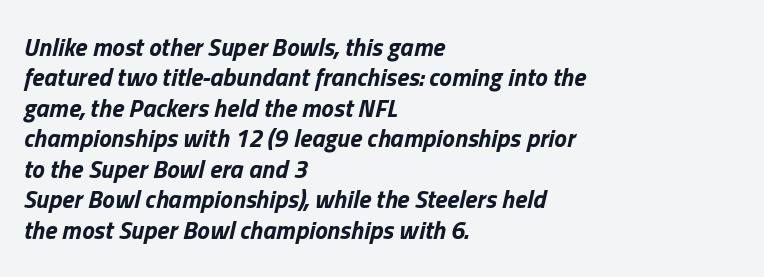
Q: Is the text bold? A: Yes.
Q: Is the text italic (slanted)? A: Yes, it leans right by about 13 degrees.
Q: Is the text underlined? A: No.
Q: How is the paragraph aligned? A: Left-aligned.
Q: Is the spacing between letters normal or unusually wide? A: Normal.
